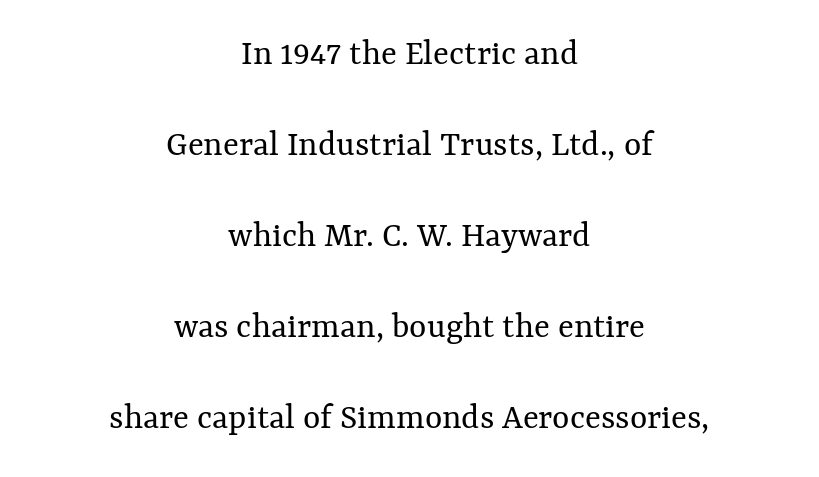
The image shows 37 px regular-weight type, upright; set centered, loose line spacing (2.46x), normal letter spacing, not underlined; medium stroke contrast and a medium x-height.
